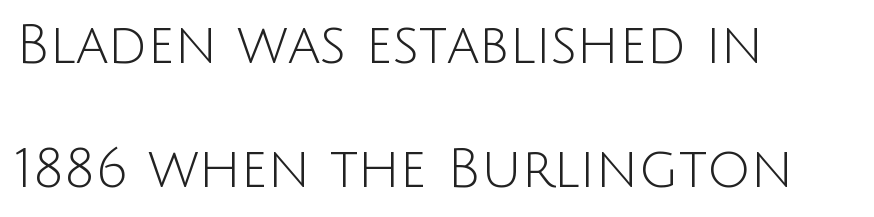
Is this a fixed-width face? No — the glyphs have proportional, varying widths. When letters stand straight like this, we call the style roman or upright. A sans-serif font was chosen for this passage. There is no visible air inserted between adjacent glyphs.
